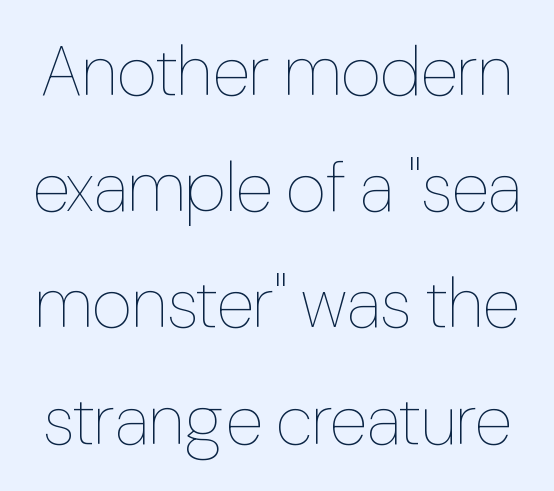
Q: Is the text bold? A: No.
Q: Is the text italic (slanted)? A: No, it is upright.
Q: Is the text underlined? A: No.
Q: Is the spacing between letters normal or unusually wide? A: Normal.
Q: Is the spacing between lines tight, normal or loose? A: Normal.
Q: Width (condensed, normal, or wide)? A: Condensed.
Q: Stroke contrast? A: Low.
Q: x-height? A: Medium.
Q: Monospaced? A: No.
